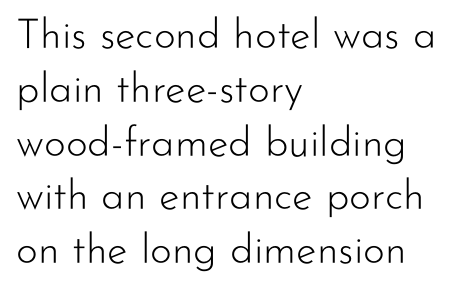
{"serif": "no", "italic": "no", "bold": "no", "weight": "light", "width": "normal", "stroke_contrast": "low", "x_height": "small", "monospaced": "no", "underline": "no", "align": "left", "line_spacing": "normal", "line_spacing_ratio": 1.28, "letter_spacing": "normal", "letter_spacing_em": 0.0, "glyph_px": 42}
